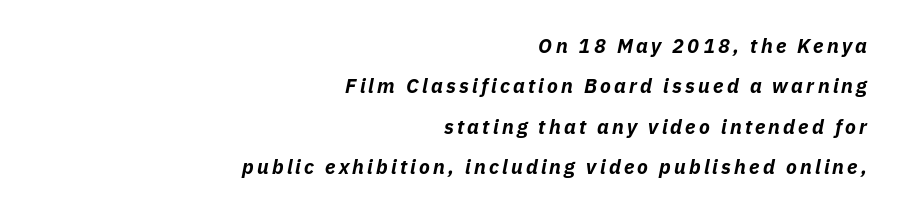
Q: Is the text bold? A: Yes.
Q: Is the text italic (slanted)? A: Yes, it leans right by about 11 degrees.
Q: Is the text underlined? A: No.
Q: How is the paragraph aligned? A: Right-aligned.
Q: Is the spacing between lines tight, normal or loose? A: Loose.
